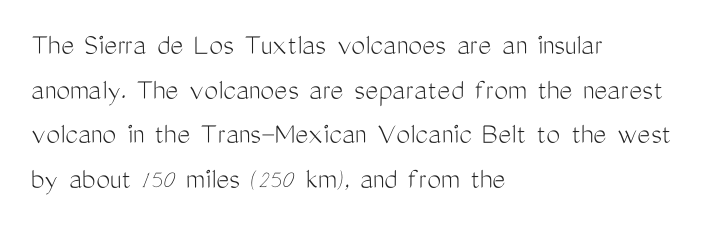
The image shows 31 px light, condensed sans-serif type, upright; set left-aligned, normal line spacing (1.44x), normal letter spacing, not underlined; medium stroke contrast and a medium x-height.
